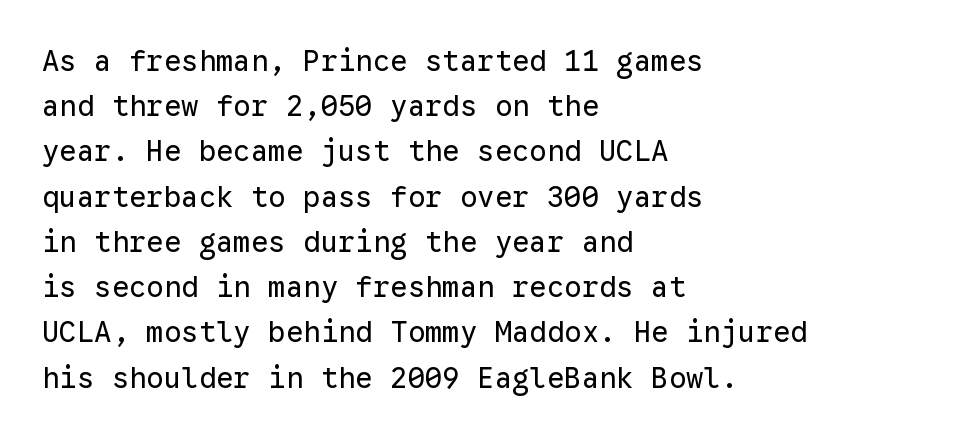
The image shows 29 px regular-weight sans-serif type, upright, monospaced; set left-aligned, normal line spacing (1.56x), normal letter spacing, not underlined; low stroke contrast and a medium x-height.
